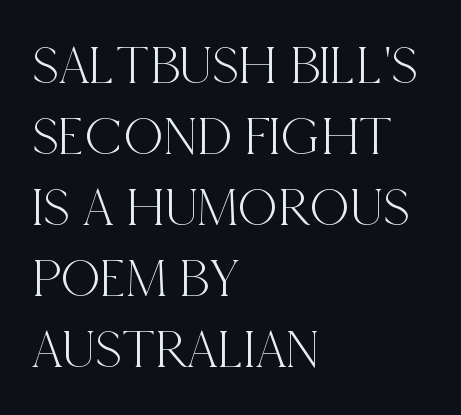
Glance below the letters and you will spot only blank space. The passage is arranged the way most books set body copy — flush left. The face used here is proportionally spaced, like ordinary book or web type. Vertical spacing — default. Every stem runs plumb, perpendicular to the baseline.
